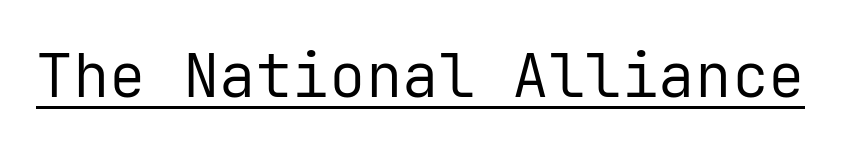
The image shows 61 px regular-weight sans-serif type, upright, monospaced; set normal letter spacing, underlined; low stroke contrast and a medium x-height.
